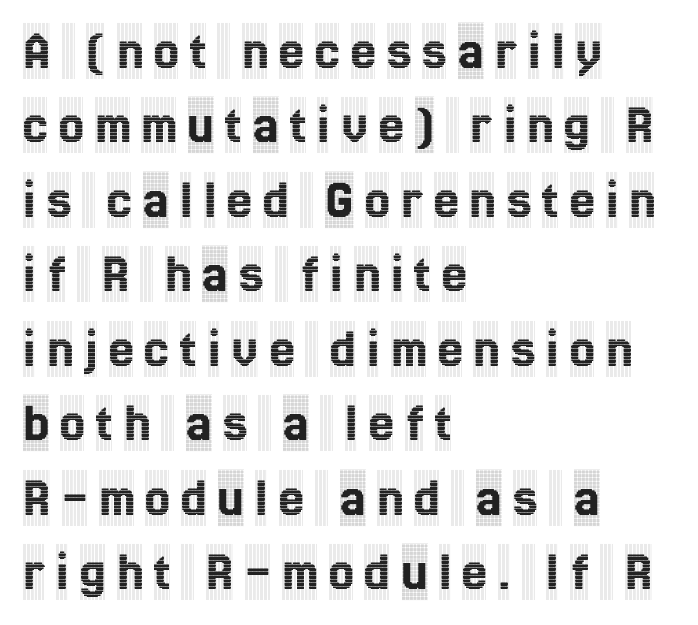
{"serif": "yes", "italic": "no", "width": "condensed", "x_height": "large", "monospaced": "no", "underline": "no", "align": "left", "line_spacing": "normal", "line_spacing_ratio": 1.33, "letter_spacing": "wide", "letter_spacing_em": 0.2, "glyph_px": 56}
